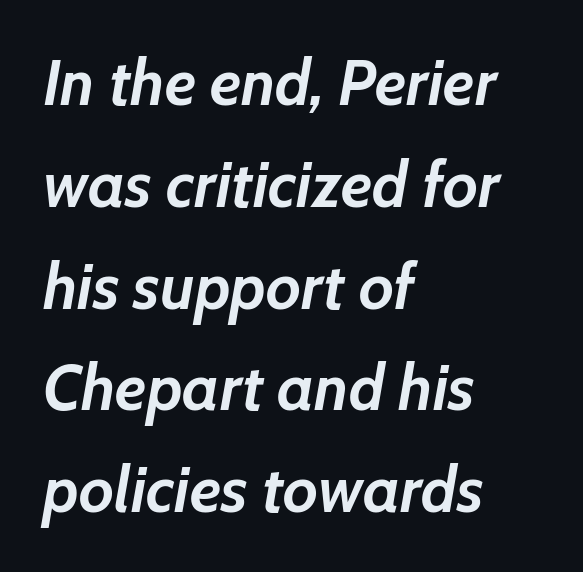
{"italic": "yes", "lean": "right", "slant_degrees": 7, "bold": "yes", "weight": "semibold", "width": "normal", "stroke_contrast": "low", "x_height": "medium", "monospaced": "no", "underline": "no", "align": "left", "line_spacing": "normal", "line_spacing_ratio": 1.59, "letter_spacing": "normal", "letter_spacing_em": 0.0, "glyph_px": 64}
